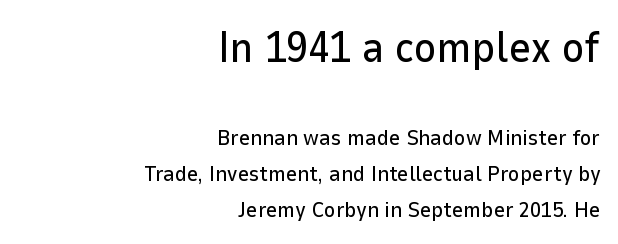
{"serif": "no", "italic": "no", "width": "normal", "stroke_contrast": "low", "x_height": "medium", "monospaced": "no", "underline": "no", "align": "right", "line_spacing": "normal", "line_spacing_ratio": 1.63, "letter_spacing": "normal", "letter_spacing_em": 0.0, "larger_block": "first", "size_ratio": 1.95, "glyph_px": 43}
